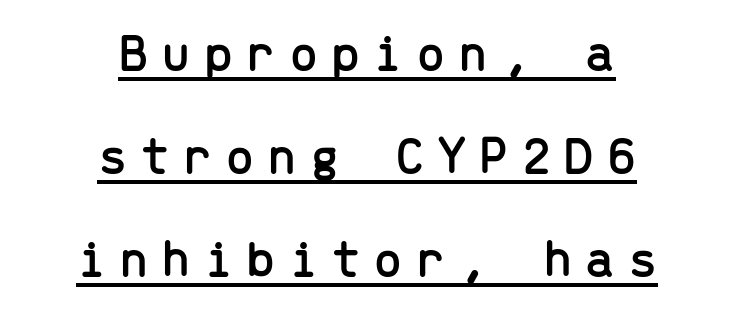
Quick note: underline on. The letters stand upright; this is a roman face. Caption: expanded tracking, letters set apart. You could count columns in this text — the font is strictly monospaced. The text block is weighted toward neither margin, spreading evenly from the middle.
